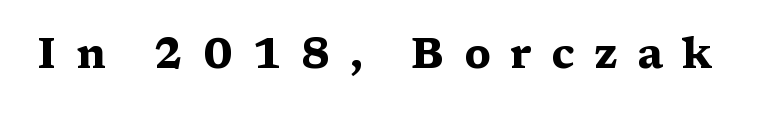
Q: Is the text bold? A: Yes.
Q: Is the text italic (slanted)? A: No, it is upright.
Q: Is the typeface a serif or a sans-serif typeface? A: Serif.
Q: Is the text underlined? A: No.
Q: Is the spacing between letters normal or unusually wide? A: Unusually wide.
Q: Width (condensed, normal, or wide)? A: Wide.
Q: Stroke contrast? A: Medium.
Q: x-height? A: Medium.
Q: Monospaced? A: No.
